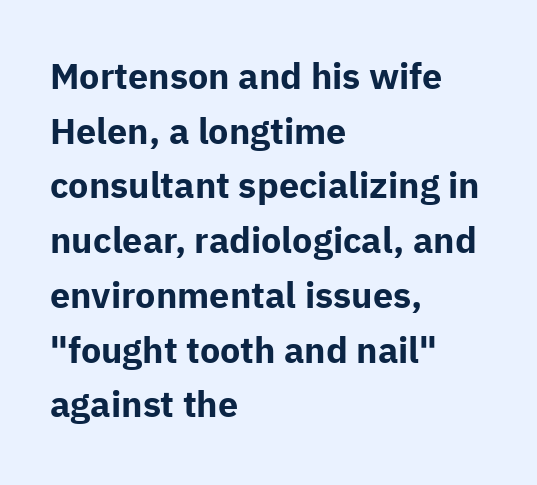
{"serif": "no", "italic": "no", "bold": "yes", "weight": "bold", "width": "normal", "stroke_contrast": "low", "x_height": "medium", "monospaced": "no", "underline": "no", "align": "left", "line_spacing": "normal", "line_spacing_ratio": 1.52, "letter_spacing": "normal", "letter_spacing_em": 0.0, "glyph_px": 36}
